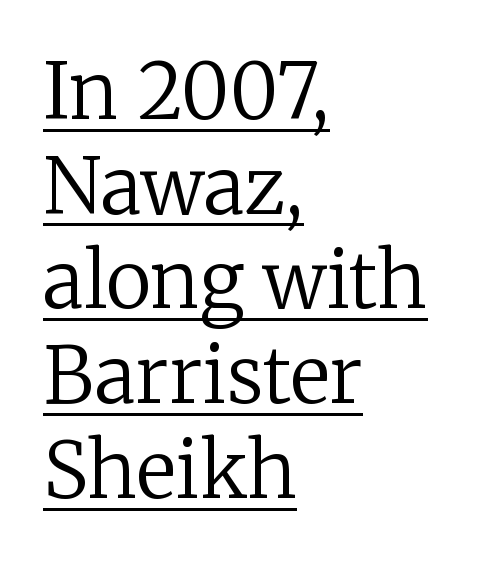
Q: Is the text bold? A: No.
Q: Is the text italic (slanted)? A: No, it is upright.
Q: Is the typeface a serif or a sans-serif typeface? A: Serif.
Q: Is the text underlined? A: Yes.
Q: How is the paragraph aligned? A: Left-aligned.
Q: Is the spacing between letters normal or unusually wide? A: Normal.
Q: Width (condensed, normal, or wide)? A: Normal.
Q: Stroke contrast? A: Low.
Q: x-height? A: Medium.
Q: Monospaced? A: No.
